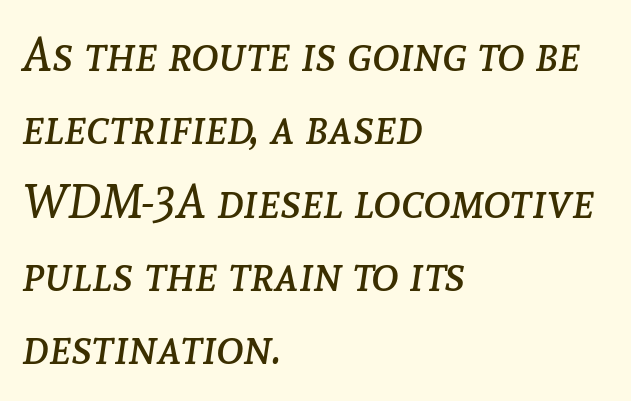
Proportional: the letters do not fall into vertical columns. The line-height multiplier appears to be the usual default. Every character sits at an angle, as italics do. Glyph-to-glyph distance matches everyday printed text.
